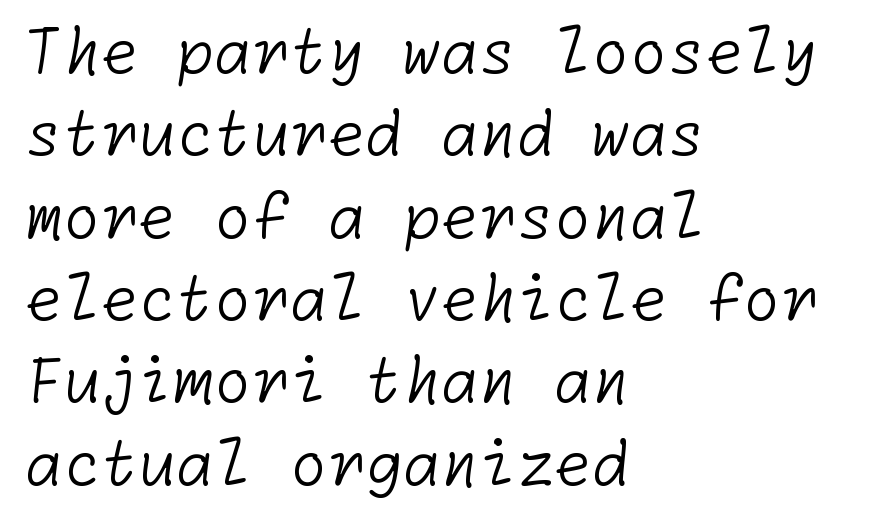
The string is rendered with underlining switched off. Tracking value appears to be zero — textbook default spacing. Look at the bottom of the vertical strokes: they stop flat, with no serifs. Think standard paragraph weight, or any step lighter than that. Each line starts at the same left margin while the right side varies. Evenly set lines give the paragraph a standard silhouette.
